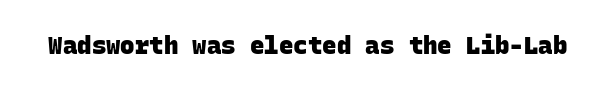
Q: Is the text bold? A: Yes.
Q: Is the text underlined? A: No.
Q: Is the spacing between letters normal or unusually wide? A: Normal.
